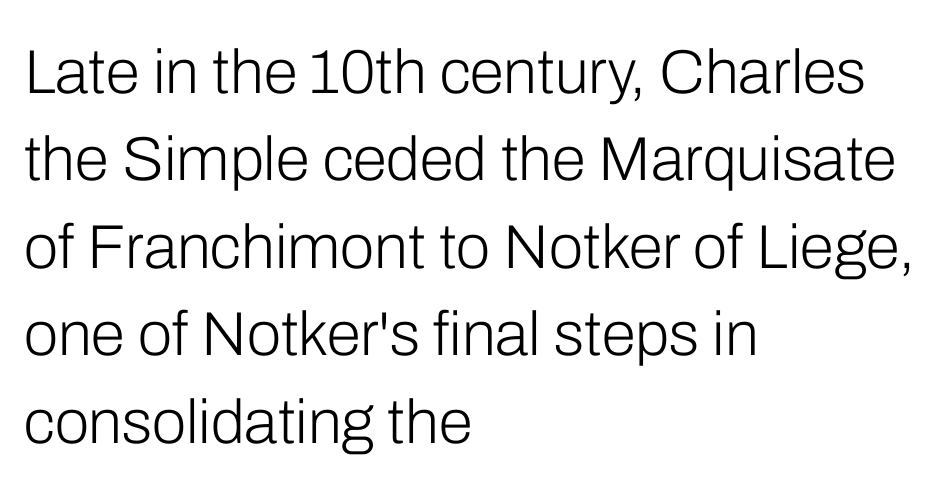
Q: Is the text bold? A: No.
Q: Is the text italic (slanted)? A: No, it is upright.
Q: Is the typeface a serif or a sans-serif typeface? A: Sans-serif.
Q: Is the text underlined? A: No.
Q: How is the paragraph aligned? A: Left-aligned.
Q: Is the spacing between letters normal or unusually wide? A: Normal.
Q: Is the spacing between lines tight, normal or loose? A: Normal.
Q: Width (condensed, normal, or wide)? A: Normal.
Q: Stroke contrast? A: Low.
Q: x-height? A: Medium.
Q: Monospaced? A: No.
